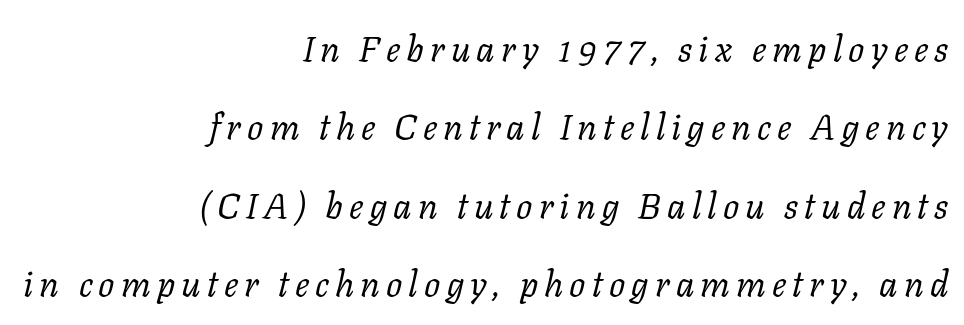
Q: Is the text bold? A: No.
Q: Is the text italic (slanted)? A: Yes, it leans right by about 11 degrees.
Q: Is the typeface a serif or a sans-serif typeface? A: Serif.
Q: Is the text underlined? A: No.
Q: How is the paragraph aligned? A: Right-aligned.
Q: Is the spacing between lines tight, normal or loose? A: Loose.
Q: Width (condensed, normal, or wide)? A: Normal.
Q: Stroke contrast? A: Low.
Q: x-height? A: Medium.
Q: Monospaced? A: No.
